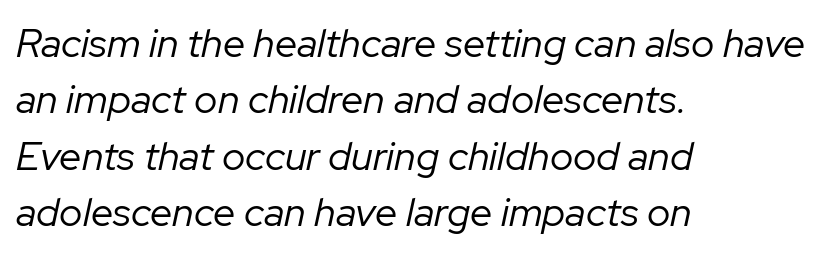
{"italic": "yes", "lean": "right", "slant_degrees": 12, "bold": "no", "weight": "regular", "width": "normal", "stroke_contrast": "low", "x_height": "medium", "monospaced": "no", "underline": "no", "align": "left", "line_spacing": "normal", "line_spacing_ratio": 1.41, "letter_spacing": "normal", "letter_spacing_em": 0.0, "glyph_px": 40}
